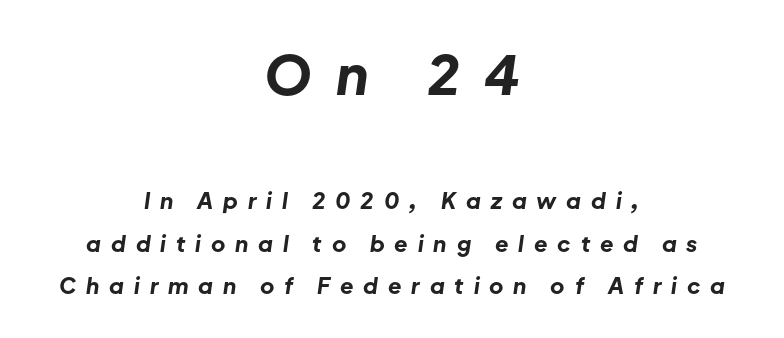
{"italic": "yes", "lean": "right", "slant_degrees": 8, "bold": "yes", "weight": "bold", "width": "normal", "stroke_contrast": "low", "x_height": "medium", "monospaced": "no", "underline": "no", "align": "center", "line_spacing": "loose", "line_spacing_ratio": 1.94, "letter_spacing": "wide", "letter_spacing_em": 0.45, "larger_block": "first", "size_ratio": 2.45, "glyph_px": 54}
